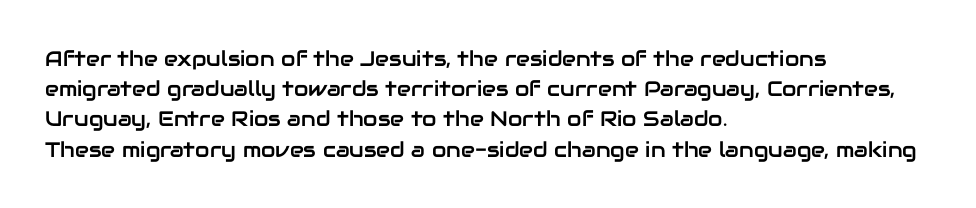
The image shows 21 px text type, upright; set left-aligned, normal line spacing (1.44x), normal letter spacing, not underlined.
